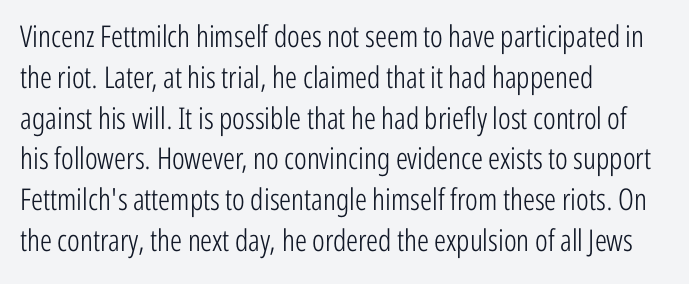
{"serif": "no", "italic": "no", "bold": "no", "weight": "light", "width": "condensed", "stroke_contrast": "low", "x_height": "medium", "monospaced": "no", "underline": "no", "align": "left", "line_spacing": "normal", "line_spacing_ratio": 1.36, "letter_spacing": "normal", "letter_spacing_em": 0.0, "glyph_px": 30}
